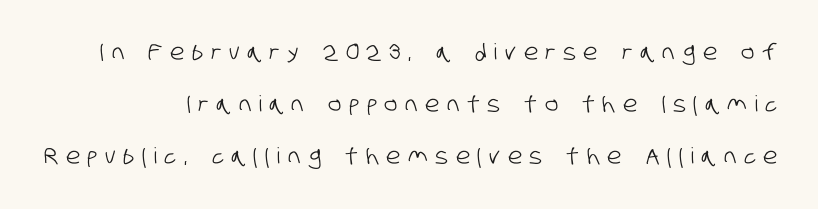
A clean baseline with only descenders dipping below it. Each word looks stretched out because of the extra space between its letters. Leading: increased. The rendering anchors every line to the right-hand side.
